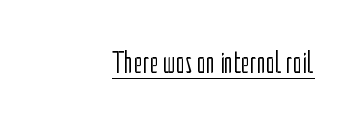
Students, note that the glyphs here touch the page at normal intervals. Weight class: somewhere from thin through regular. Italic? Not at all — the glyphs are vertical. Spacing verdict: proportional, widths tailored to each character.
